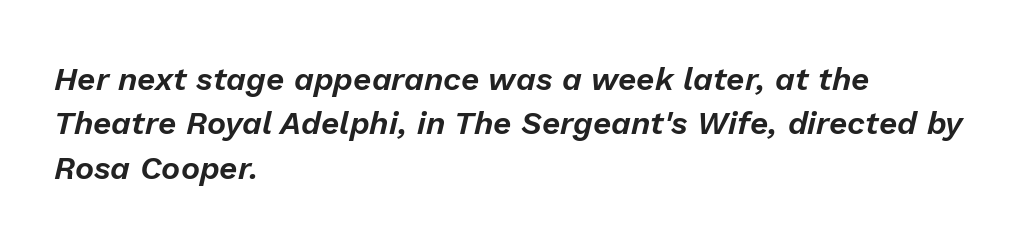
Q: Is the text italic (slanted)? A: Yes, it leans right by about 13 degrees.
Q: Is the text underlined? A: No.
Q: How is the paragraph aligned? A: Left-aligned.
Q: Is the spacing between letters normal or unusually wide? A: Normal.
Q: Is the spacing between lines tight, normal or loose? A: Normal.
Q: Width (condensed, normal, or wide)? A: Normal.
Q: Stroke contrast? A: Low.
Q: x-height? A: Medium.
Q: Monospaced? A: No.
